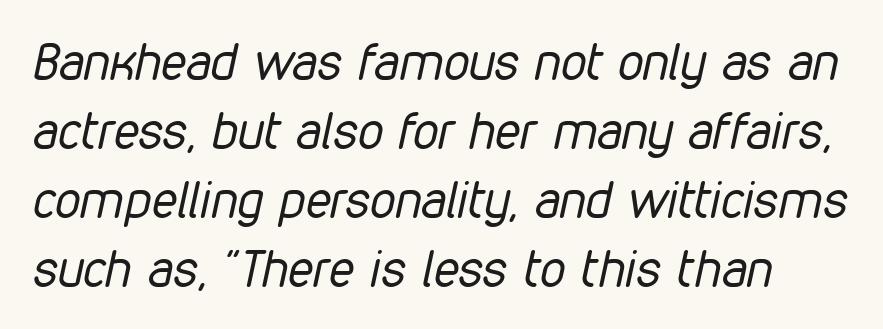
The image shows 51 px regular-weight, condensed type, italic (leaning right); set normal line spacing (1.35x), normal letter spacing, not underlined; low stroke contrast and a medium x-height.
